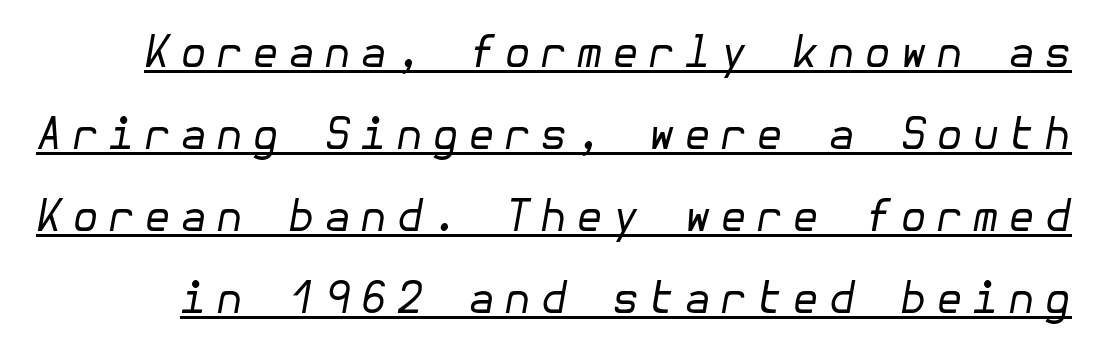
{"italic": "yes", "lean": "right", "slant_degrees": 10, "bold": "no", "weight": "regular", "width": "normal", "stroke_contrast": "low", "x_height": "medium", "underline": "yes", "line_spacing_ratio": 1.86, "letter_spacing": "wide", "letter_spacing_em": 0.2, "glyph_px": 44}
